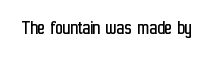
Q: Is the text bold? A: No.
Q: Is the text italic (slanted)? A: No, it is upright.
Q: Is the text underlined? A: No.
Q: Is the spacing between letters normal or unusually wide? A: Normal.
